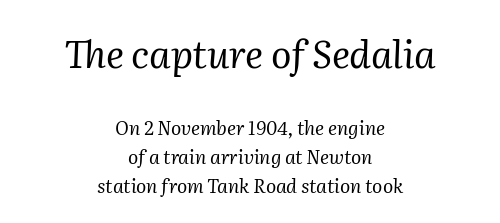
Tracking value appears to be zero — textbook default spacing. Larger block? The one above; the one below is distinctly smaller. The rendering shows small feet on the letterforms — a serif design. Italic? Definitely — the glyphs are oblique. A bare baseline throughout the passage. The cut favours lightness, reaching ordinary text weight at its darkest.
